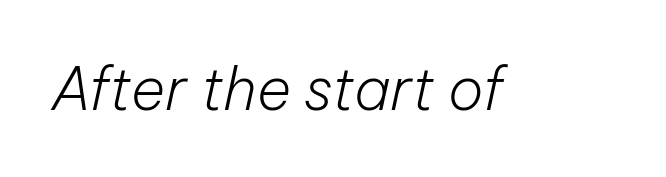
{"italic": "yes", "lean": "right", "slant_degrees": 12, "bold": "no", "weight": "light", "width": "normal", "stroke_contrast": "low", "x_height": "medium", "monospaced": "no", "underline": "no", "letter_spacing": "normal", "letter_spacing_em": 0.0, "glyph_px": 59}
